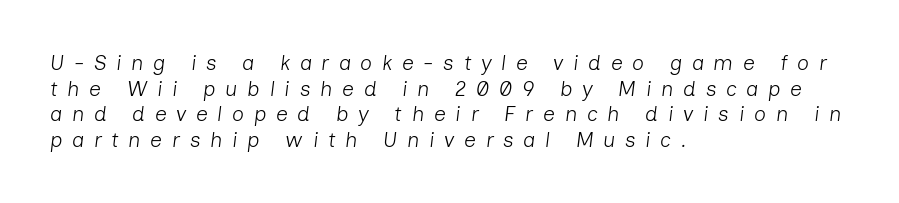
The image shows 21 px text type, italic (leaning right); set left-aligned, line spacing 1.22x, unusually wide letter spacing (+0.46 em), not underlined.
